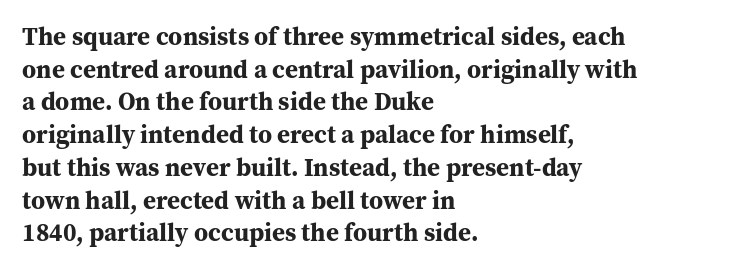
You could call the tracking neutral — neither tight nor loose. Ordinary non-slanted type is in use. Heavy, bold letterforms. Does the copy run flush right? No — it runs flush left. Regular leading.
